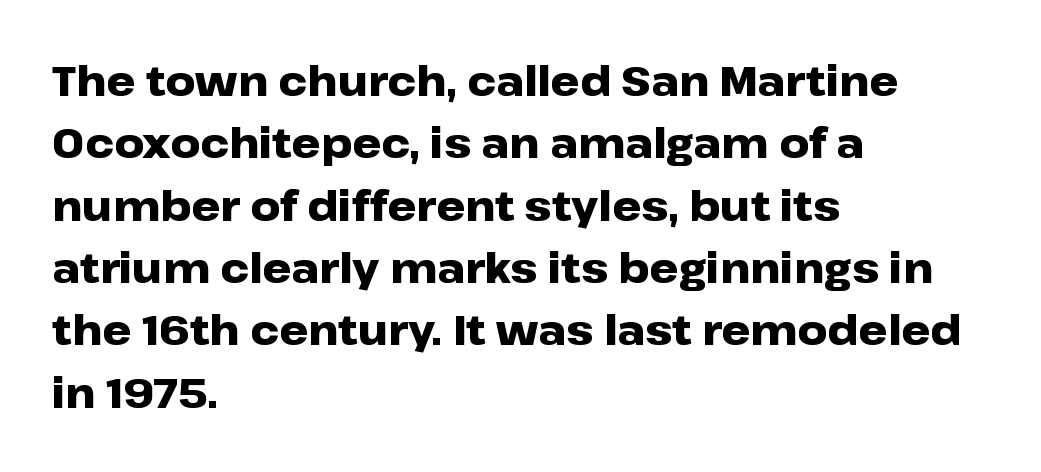
The lines in this sample share a left origin and differ only in where they stop. Unmarked baselines from the first word to the last. Stroke terminals: plain, sans-serif. Posture: vertical.
